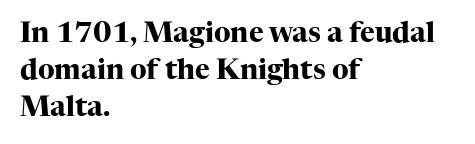
Q: Is the text bold? A: Yes.
Q: Is the text italic (slanted)? A: No, it is upright.
Q: Is the typeface a serif or a sans-serif typeface? A: Serif.
Q: Is the text underlined? A: No.
Q: How is the paragraph aligned? A: Left-aligned.
Q: Is the spacing between letters normal or unusually wide? A: Normal.
Q: Is the spacing between lines tight, normal or loose? A: Normal.
Q: Width (condensed, normal, or wide)? A: Normal.
Q: Stroke contrast? A: High.
Q: x-height? A: Medium.
Q: Monospaced? A: No.
